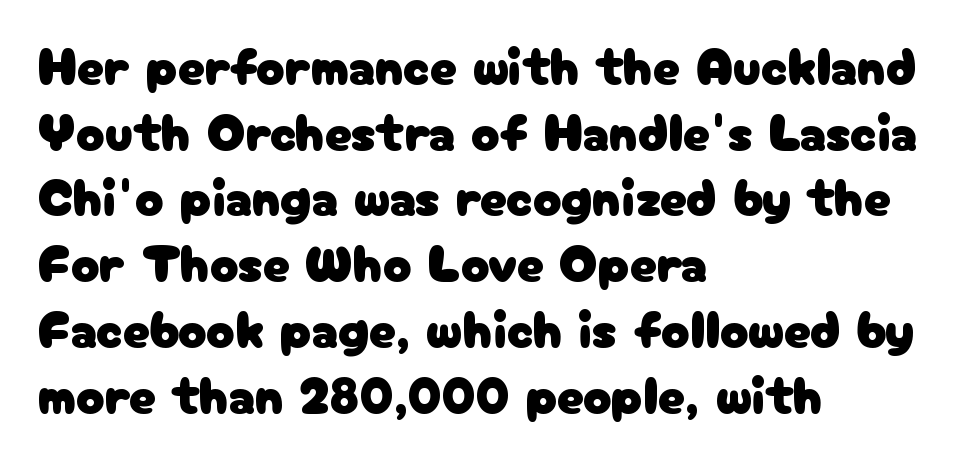
The font family rendered here belongs to the sans-serif group. These lines stack with their left ends in a neat column. A bare baseline throughout the passage. Proportional: the letters do not fall into vertical columns.
